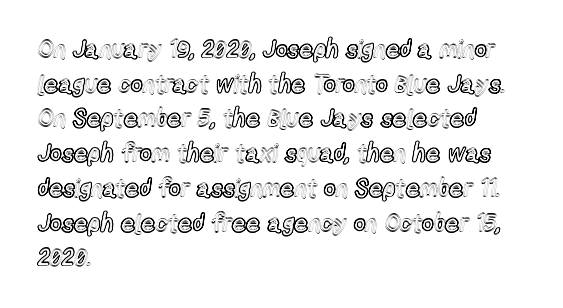
Has an underline been added? It has not. Observe the ordinary spacing: letters are neighbours, not strangers. What's the leading like? Ordinary, nothing unusual. Reading down the block, your eye returns to a fixed left position each line.
